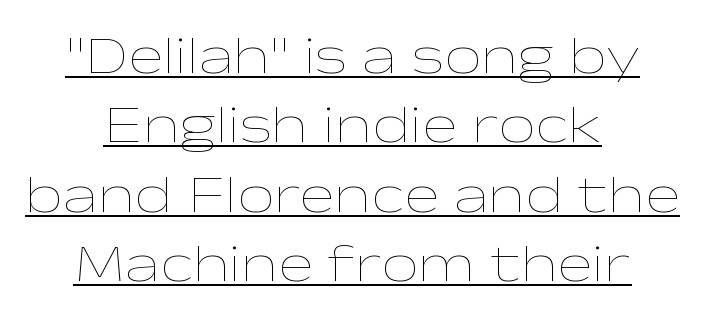
Q: Is the text bold? A: No.
Q: Is the text italic (slanted)? A: No, it is upright.
Q: Is the text underlined? A: Yes.
Q: How is the paragraph aligned? A: Centered.
Q: Is the spacing between letters normal or unusually wide? A: Normal.
Q: Is the spacing between lines tight, normal or loose? A: Normal.
Q: Width (condensed, normal, or wide)? A: Wide.
Q: Stroke contrast? A: Low.
Q: x-height? A: Medium.
Q: Monospaced? A: No.
